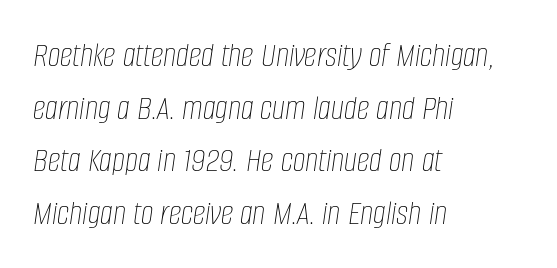
The image shows 36 px thin, condensed type, italic (leaning right); set left-aligned, normal line spacing (1.46x), normal letter spacing, not underlined; low stroke contrast and a large x-height.
